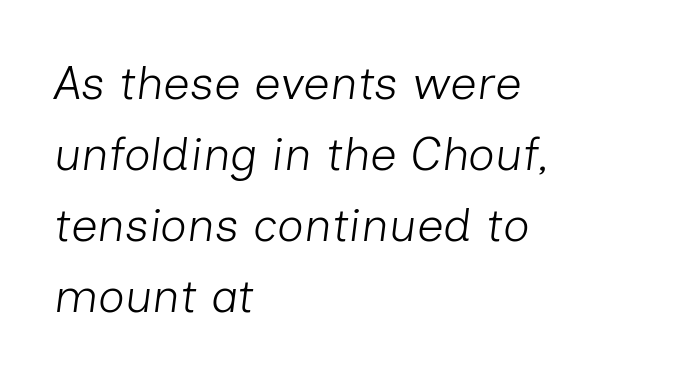
The image shows 47 px light type, italic (leaning right); set left-aligned, normal line spacing (1.51x), normal letter spacing, not underlined; low stroke contrast and a medium x-height.
